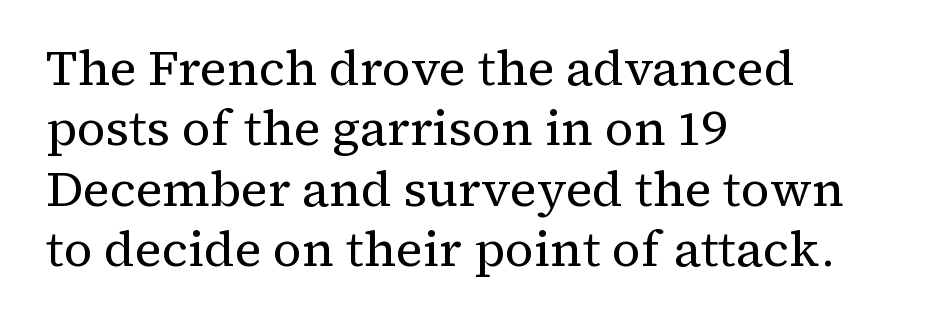
{"serif": "yes", "italic": "no", "bold": "no", "weight": "regular", "width": "normal", "stroke_contrast": "medium", "x_height": "medium", "monospaced": "no", "underline": "no", "align": "left", "line_spacing_ratio": 1.21, "letter_spacing": "normal", "letter_spacing_em": 0.0, "glyph_px": 50}
